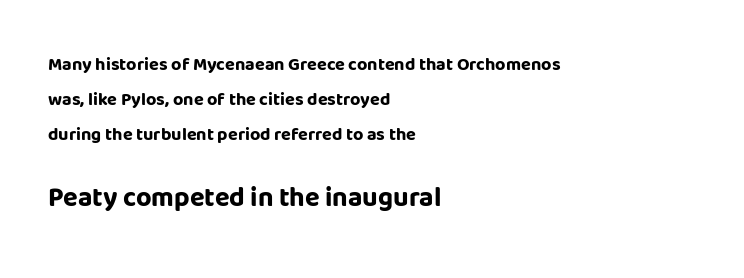
Students, observe: this is what heavily led, spacious text looks like. Words appear dense and cohesive because spacing is normal. Check the space under the baseline: it is left empty. Vertical strokes here are truly vertical. This layout puts the modest block above and the oversized block below. Leftover space on each line is placed entirely after the last word.
